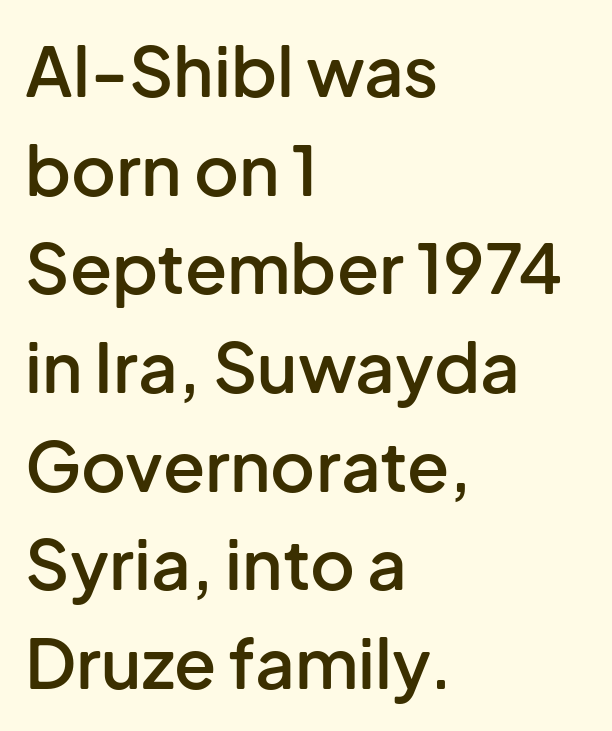
Short note: letters normally spaced. Anything drawn beneath the words? Only blank space. You can tell it's not italic because the verticals are truly vertical. The rendering shows plain stroke endings on the letterforms — a sans-serif design. A normal amount of white space separates one row of letters from the next. This sample has the flowing, uneven cadence of proportional lettering.
